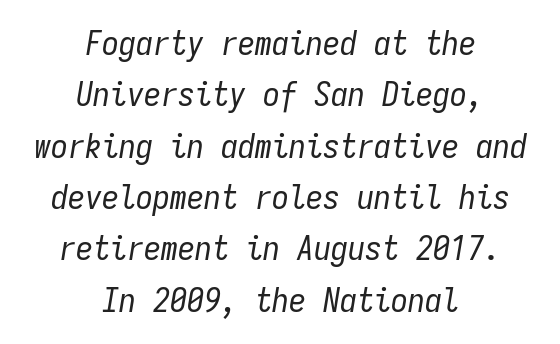
The passage shown is not bold in any degree. The line texture is even and compact thanks to regular tracking. A clean baseline with only descenders dipping below it. Leading matches the norm, producing a regular column. Here the designer chose a console-style face with uniform glyph widths.
